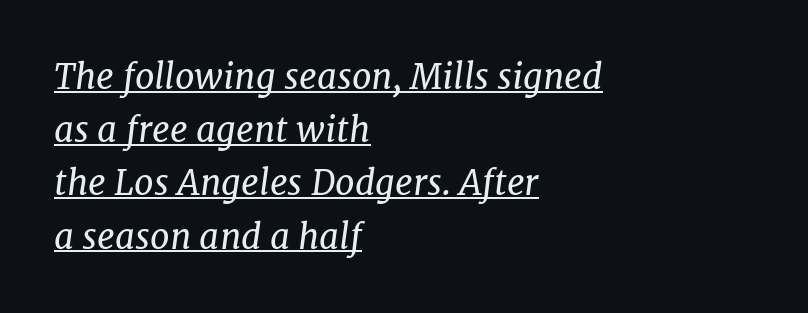
The line texture is even and compact thanks to regular tracking. What's the leading like? Ordinary, nothing unusual. All the whitespace from short lines collects on the right. Caption: face not bold, strokes unweighted. Here the designer chose a conventional face with non-uniform glyph widths.
